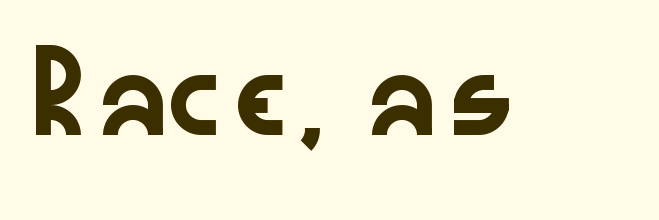
The image shows 71 px wide sans-serif type, upright; set normal letter spacing, not underlined; low stroke contrast and a medium x-height.
